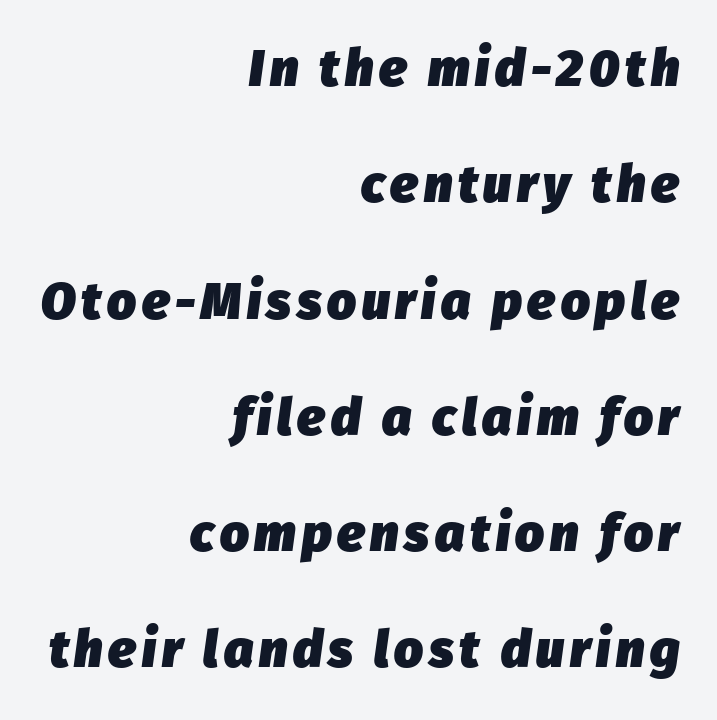
{"italic": "yes", "lean": "right", "slant_degrees": 8, "bold": "yes", "weight": "heavy", "width": "normal", "stroke_contrast": "low", "x_height": "medium", "monospaced": "no", "underline": "no", "align": "right", "line_spacing": "loose", "line_spacing_ratio": 2.28, "glyph_px": 51}
